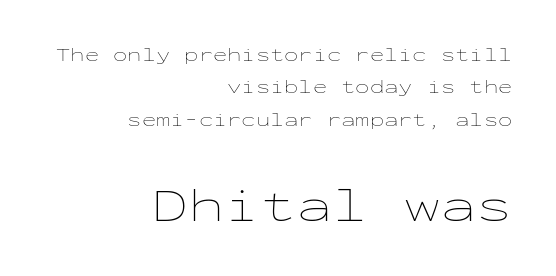
When letters stand straight like this, we call the style roman or upright. Quick note: underline off. Caption: standard tracking, unaltered. Between these two stacked blocks, the lower one wins on size. The rows are spaced the way most documents space them.
